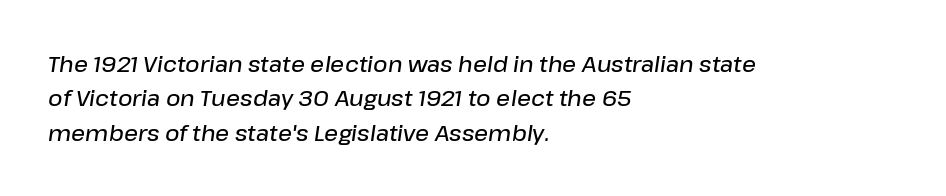
Type without underlining. The passage shown stacks its lines at a standard gap. A typesetter would mark this as italic. Its strokes are somewhat broadened, the hallmark of semibold type.
